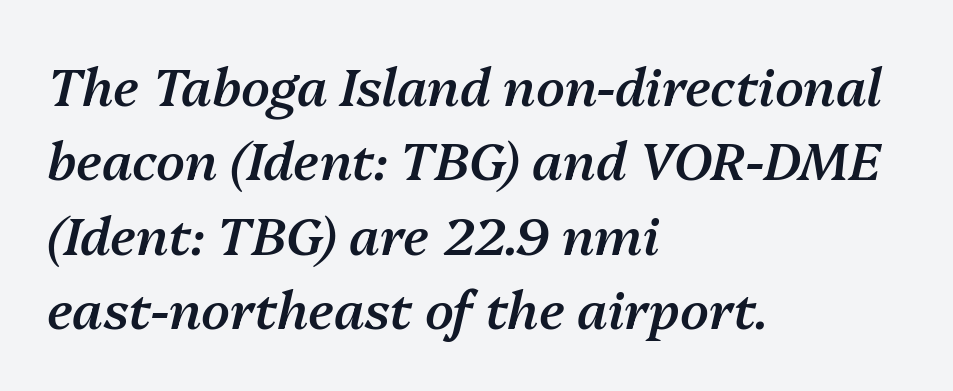
{"italic": "yes", "lean": "right", "slant_degrees": 13, "bold": "semi", "weight": "semibold", "width": "normal", "stroke_contrast": "medium", "x_height": "medium", "monospaced": "no", "underline": "no", "align": "left", "line_spacing": "normal", "line_spacing_ratio": 1.43, "letter_spacing": "normal", "letter_spacing_em": 0.0, "glyph_px": 52}
